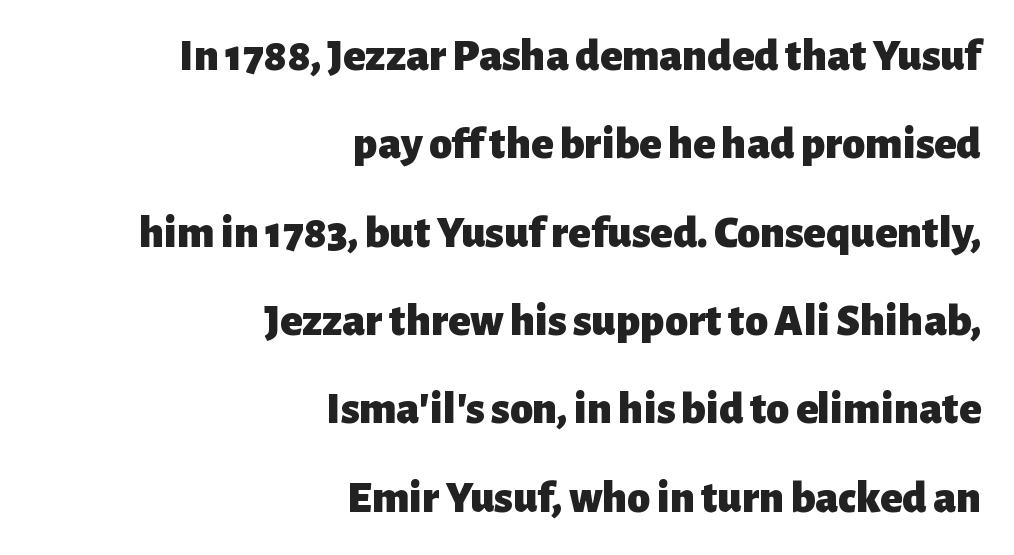
Q: Is the text bold? A: Yes.
Q: Is the text italic (slanted)? A: No, it is upright.
Q: Is the typeface a serif or a sans-serif typeface? A: Sans-serif.
Q: Is the text underlined? A: No.
Q: How is the paragraph aligned? A: Right-aligned.
Q: Is the spacing between letters normal or unusually wide? A: Normal.
Q: Is the spacing between lines tight, normal or loose? A: Loose.
Q: Width (condensed, normal, or wide)? A: Normal.
Q: Stroke contrast? A: Low.
Q: x-height? A: Medium.
Q: Monospaced? A: No.
